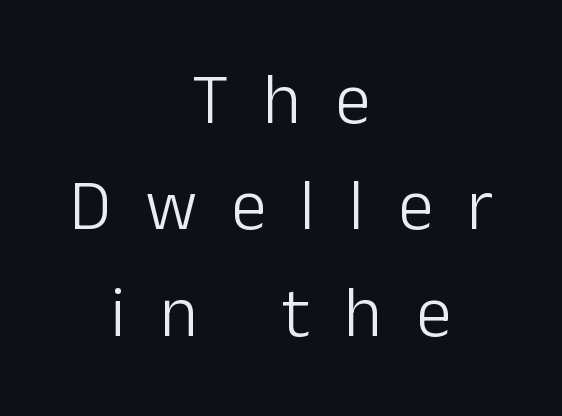
The passage shown is typeset with a sans-serif family. Beneath every word, the page is bare. The gaps between neighbouring characters are conspicuously large. How would I describe the line gaps? Plain and ordinary. The font is comparable to plain body text, perhaps lighter.
